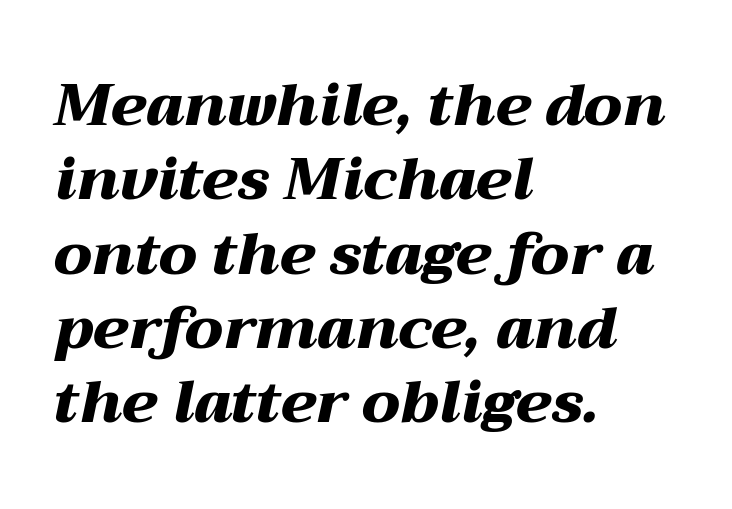
{"italic": "yes", "lean": "right", "slant_degrees": 12, "bold": "yes", "weight": "heavy", "width": "wide", "stroke_contrast": "medium", "x_height": "medium", "monospaced": "no", "underline": "no", "align": "left", "line_spacing": "normal", "line_spacing_ratio": 1.26, "letter_spacing": "normal", "letter_spacing_em": 0.0, "glyph_px": 59}
